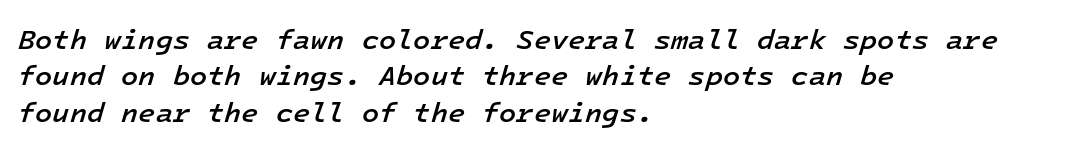
The image shows 28 px semibold type, italic (leaning right), monospaced; set left-aligned, normal line spacing (1.3x), normal letter spacing, not underlined; low stroke contrast and a medium x-height.
